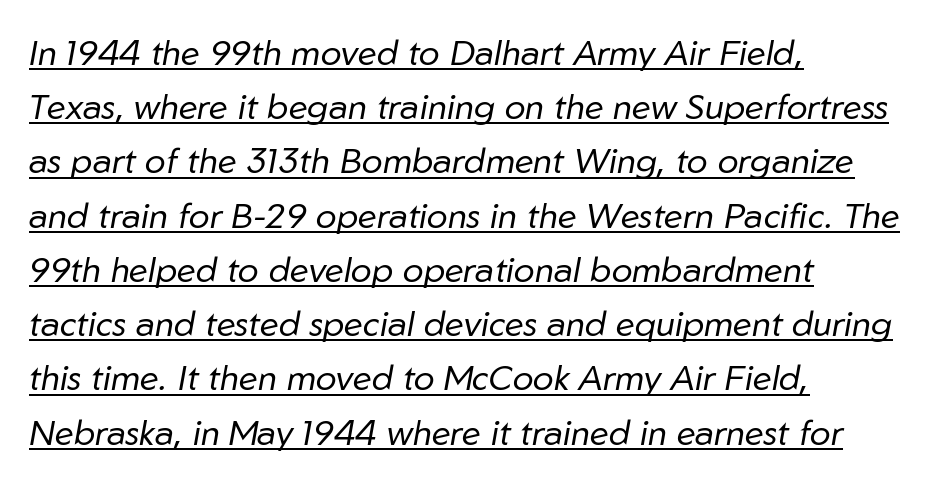
{"italic": "yes", "lean": "right", "slant_degrees": 10, "bold": "no", "weight": "regular", "width": "normal", "stroke_contrast": "low", "x_height": "medium", "monospaced": "no", "underline": "yes", "align": "left", "line_spacing": "normal", "line_spacing_ratio": 1.55, "letter_spacing": "normal", "letter_spacing_em": 0.0, "glyph_px": 35}
